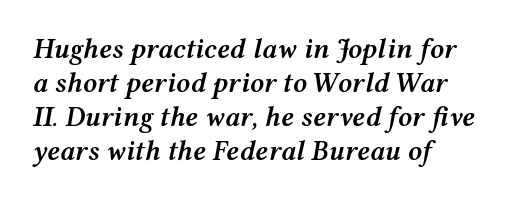
In terms of letterspacing, this is plain default setting. This sample has the flowing, uneven cadence of proportional lettering. Clear beneath every line of the passage. The rendering uses a semibold face; strokes are thickened but not to full bold. Alignment: flush left.
